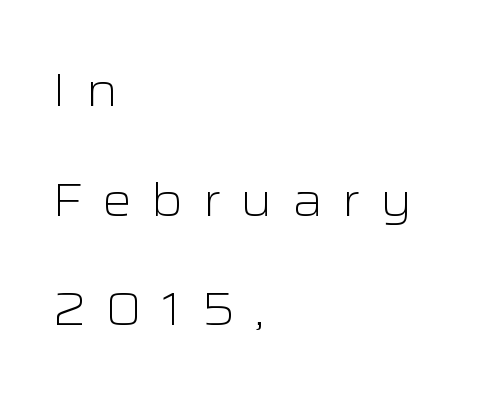
The image shows 47 px light, wide sans-serif type, upright; set left-aligned, loose line spacing (2.33x), unusually wide letter spacing (+0.41 em), not underlined; low stroke contrast and a medium x-height.
